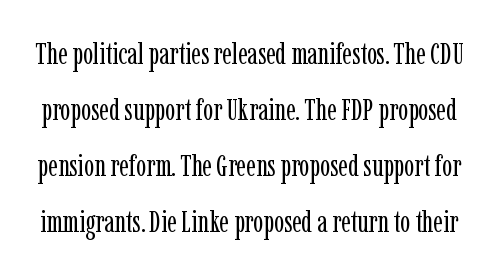
Q: Is the text bold? A: No.
Q: Is the text italic (slanted)? A: No, it is upright.
Q: Is the typeface a serif or a sans-serif typeface? A: Serif.
Q: Is the text underlined? A: No.
Q: Is the spacing between letters normal or unusually wide? A: Normal.
Q: Width (condensed, normal, or wide)? A: Condensed.
Q: Stroke contrast? A: Low.
Q: x-height? A: Medium.
Q: Monospaced? A: No.
